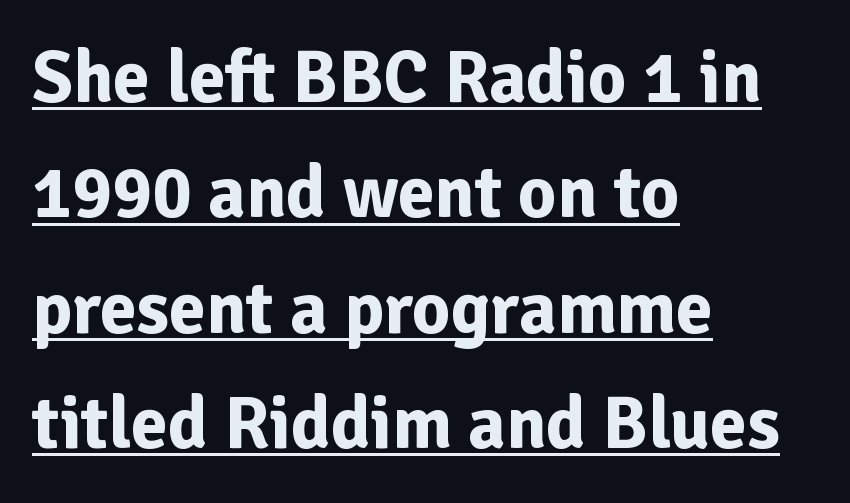
The passage shown is emphatically bold. Quick note: not italic, upright. The face used here is a sans, in the tradition of grotesques and geometrics. This rendering uses left alignment, leaving the right contour irregular. Think of a printed novel: that variable character pitch is what you see here.
